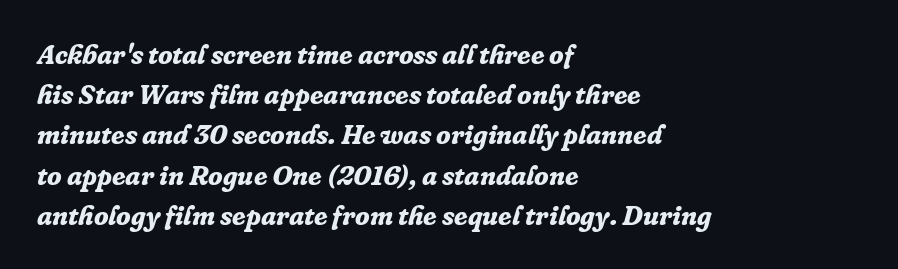
{"italic": "yes", "lean": "right", "slant_degrees": 16, "bold": "yes", "underline": "no", "align": "left", "line_spacing": "normal", "line_spacing_ratio": 1.49, "letter_spacing": "normal", "letter_spacing_em": 0.0, "glyph_px": 27}
